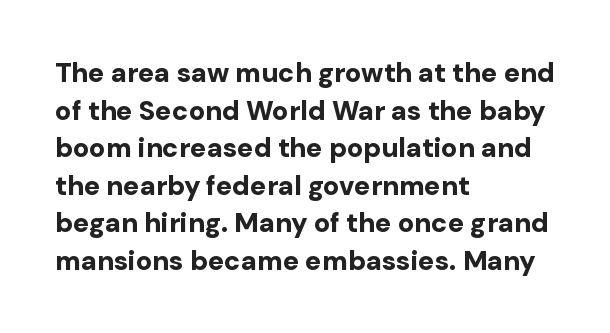
Its strokes are broad and dark, the hallmark of bold type. The letterforms sit shoulder to shoulder at normal distance. Horizontal alignment here is leftward, the default for most running prose. Each new line begins a customary step beneath the previous one. Has an underline been added? It has not. Characters remain perfectly vertical along every line.
